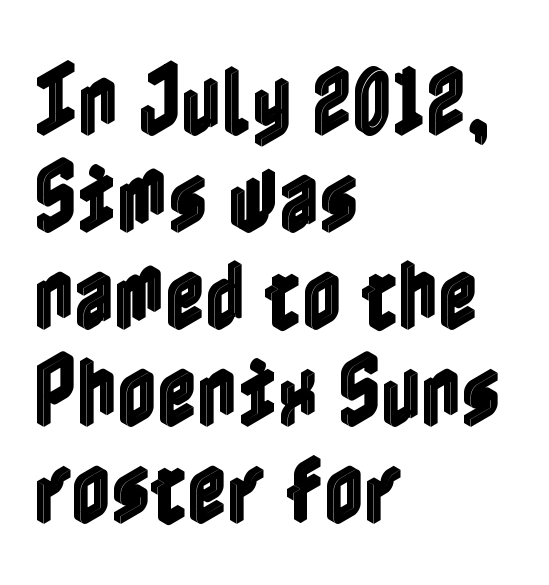
The image shows 77 px condensed type, upright; set left-aligned, normal line spacing (1.26x), normal letter spacing, not underlined; a medium x-height.
